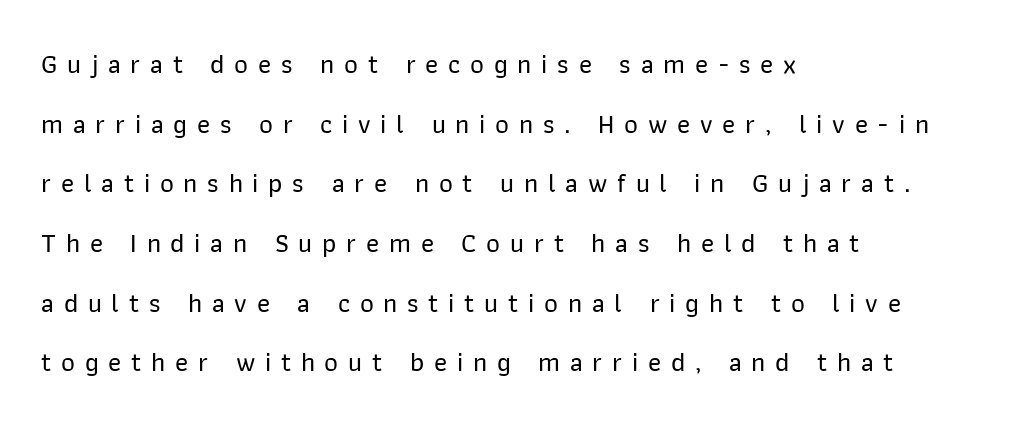
Q: Is the text italic (slanted)? A: No, it is upright.
Q: Is the text underlined? A: No.
Q: How is the paragraph aligned? A: Left-aligned.
Q: Is the spacing between letters normal or unusually wide? A: Unusually wide.
Q: Is the spacing between lines tight, normal or loose? A: Loose.
